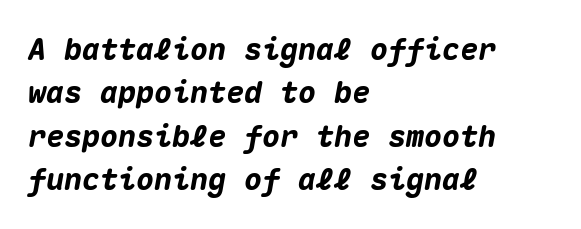
{"italic": "yes", "lean": "right", "slant_degrees": 10, "bold": "yes", "weight": "heavy", "width": "normal", "stroke_contrast": "medium", "x_height": "medium", "monospaced": "yes", "underline": "no", "align": "left", "line_spacing": "normal", "line_spacing_ratio": 1.45, "letter_spacing": "normal", "letter_spacing_em": 0.0, "glyph_px": 30}
